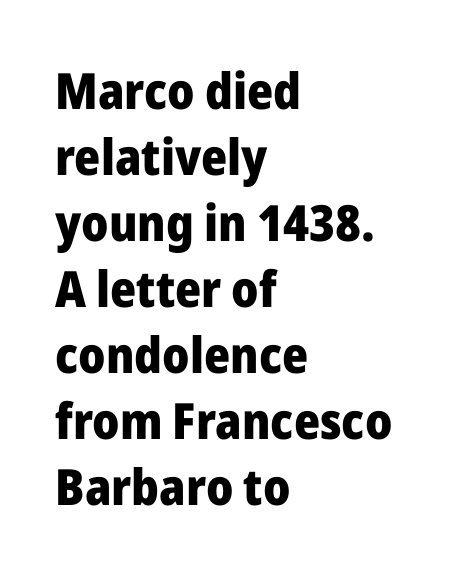
{"serif": "no", "italic": "no", "bold": "yes", "weight": "heavy", "width": "normal", "stroke_contrast": "low", "x_height": "medium", "monospaced": "no", "underline": "no", "align": "left", "line_spacing": "normal", "line_spacing_ratio": 1.32, "letter_spacing": "normal", "letter_spacing_em": 0.0, "glyph_px": 50}
